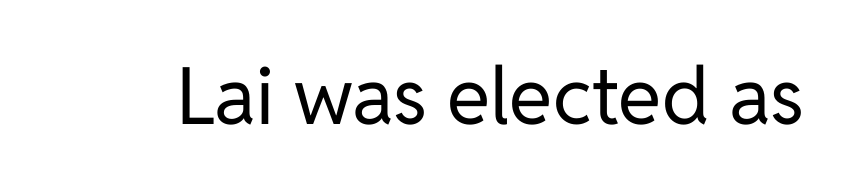
Q: Is the text bold? A: No.
Q: Is the text italic (slanted)? A: No, it is upright.
Q: Is the typeface a serif or a sans-serif typeface? A: Sans-serif.
Q: Is the text underlined? A: No.
Q: Is the spacing between letters normal or unusually wide? A: Normal.
Q: Width (condensed, normal, or wide)? A: Normal.
Q: Stroke contrast? A: Low.
Q: x-height? A: Medium.
Q: Monospaced? A: No.
